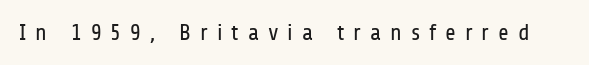
The font sits on the lighter half of the weight spectrum, regular included. Lines of text with bare space underneath. Do the letters lean? They stand straight. Display-style spreading of the glyphs; the letterfit is very open.
